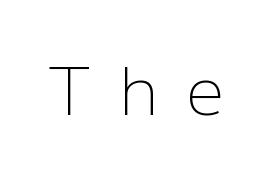
{"serif": "no", "italic": "no", "bold": "no", "weight": "light", "width": "normal", "stroke_contrast": "low", "x_height": "medium", "monospaced": "no", "underline": "no", "letter_spacing": "wide", "letter_spacing_em": 0.43, "glyph_px": 66}
